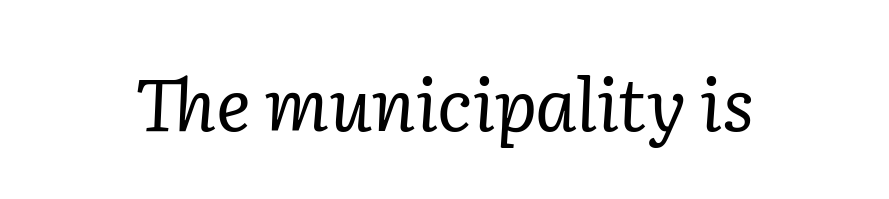
Character widths vary here, with narrow letters taking less room than wide ones. Each letter's strokes conclude with small projecting serifs. Heft: none added — not bold. The passage shown is not underscored anywhere. Yep, that's italic — everything's leaning.
